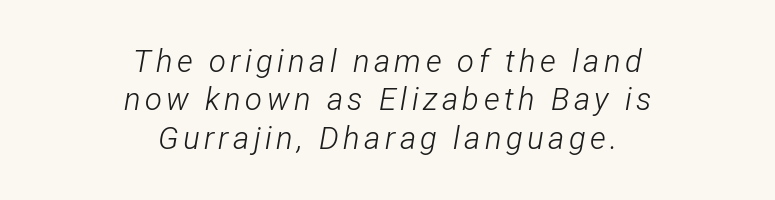
Think of a printed novel: that variable character pitch is what you see here. Only glyphs here, with clear space below each row. Quick note: italic. The letterforms sit at book weight or below.
